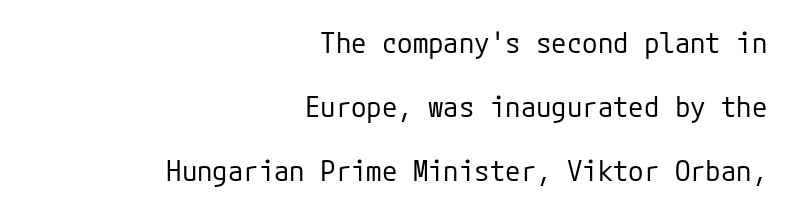
Q: Is the text bold? A: No.
Q: Is the text italic (slanted)? A: No, it is upright.
Q: Is the typeface a serif or a sans-serif typeface? A: Sans-serif.
Q: Is the text underlined? A: No.
Q: How is the paragraph aligned? A: Right-aligned.
Q: Is the spacing between letters normal or unusually wide? A: Normal.
Q: Is the spacing between lines tight, normal or loose? A: Loose.
Q: Width (condensed, normal, or wide)? A: Normal.
Q: Stroke contrast? A: Low.
Q: x-height? A: Medium.
